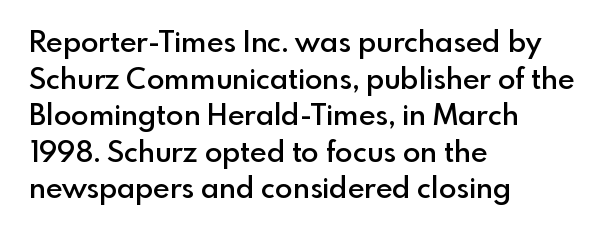
The image shows 29 px semibold sans-serif type, upright; set left-aligned, normal line spacing (1.26x), normal letter spacing, not underlined; a small x-height.
